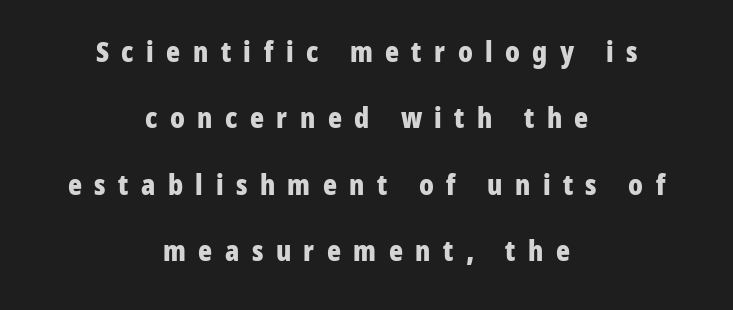
The block of text is sparse from top to bottom, with ample space between rows. The rendering uses a bold face; every stroke is thick and dark. Every character sits straight up, as roman type does. Nope, no serifs anywhere on these letters.
